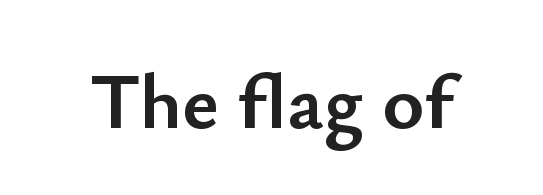
The image shows 79 px semibold sans-serif type, upright; set normal letter spacing, not underlined; low stroke contrast and a small x-height.
